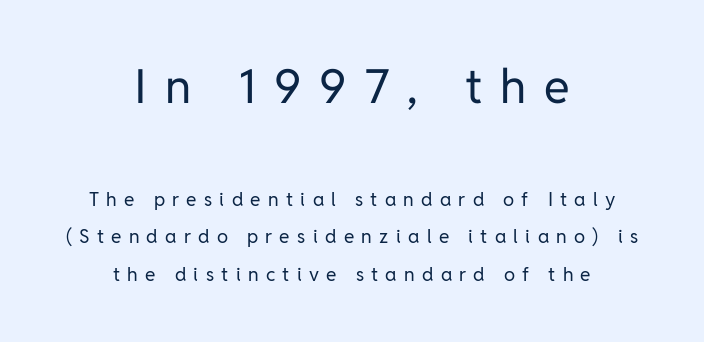
{"serif": "no", "italic": "no", "bold": "no", "weight": "regular", "width": "normal", "stroke_contrast": "low", "x_height": "medium", "monospaced": "no", "underline": "no", "align": "center", "line_spacing": "loose", "line_spacing_ratio": 1.98, "letter_spacing": "wide", "letter_spacing_em": 0.38, "larger_block": "first", "size_ratio": 2.47, "glyph_px": 47}
